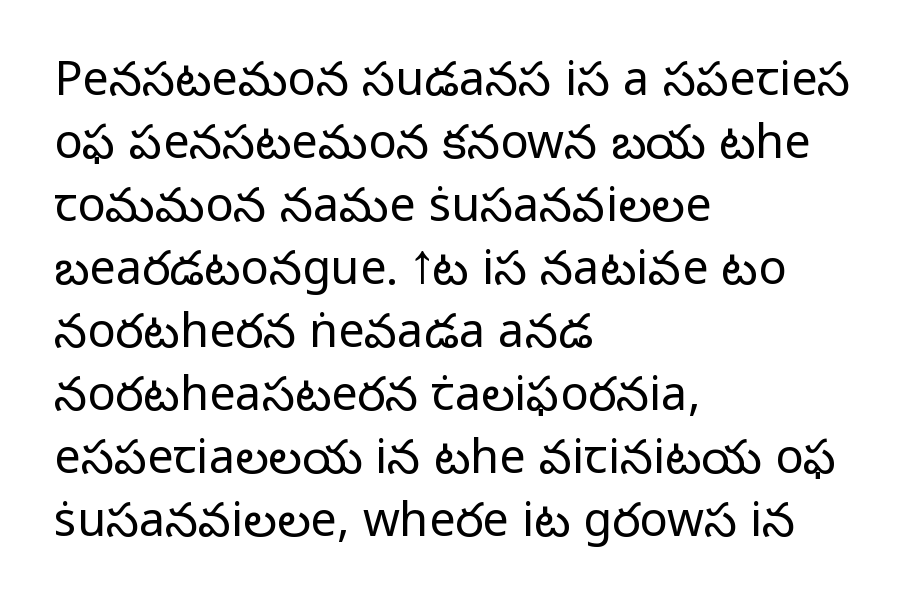
The image shows 47 px light sans-serif type, upright; set left-aligned, normal line spacing (1.34x), normal letter spacing, not underlined; low stroke contrast and a medium x-height.
